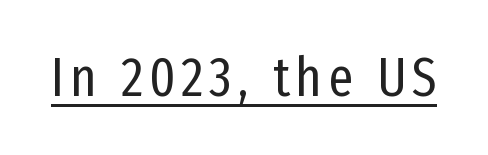
The letters stand upright; this is a roman face. The letters advance in unequal steps, a hallmark of proportional type. Unbolded letterforms with no extra heft. Each letter's strokes conclude bluntly, with no projecting serifs. Like a heading marked for emphasis, these lines bear an underscore.
